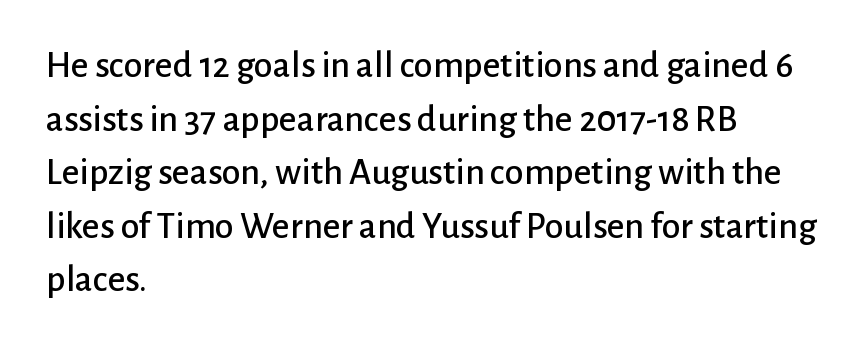
The image shows 38 px sans-serif type, upright; set left-aligned, normal line spacing (1.41x), normal letter spacing, not underlined; low stroke contrast and a medium x-height.
